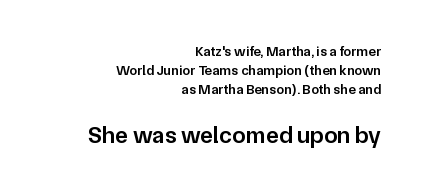
The image shows 24 px text type, upright; set right-aligned, normal line spacing (1.37x), normal letter spacing, not underlined; the second (bottom) block is 1.71x larger.
